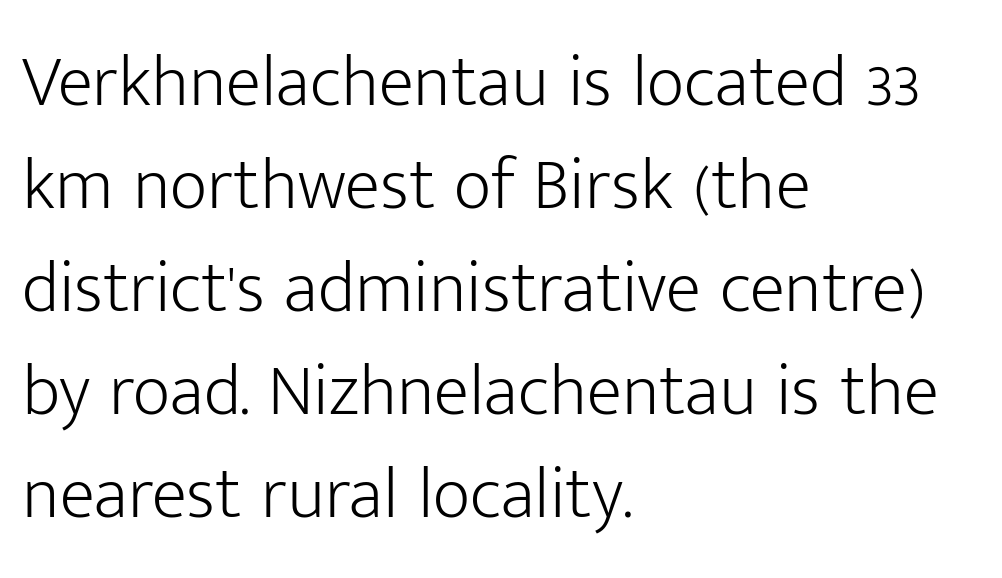
{"serif": "no", "italic": "no", "bold": "no", "weight": "light", "width": "normal", "stroke_contrast": "low", "x_height": "medium", "monospaced": "no", "underline": "no", "align": "left", "line_spacing": "normal", "line_spacing_ratio": 1.41, "letter_spacing": "normal", "letter_spacing_em": 0.0, "glyph_px": 73}
